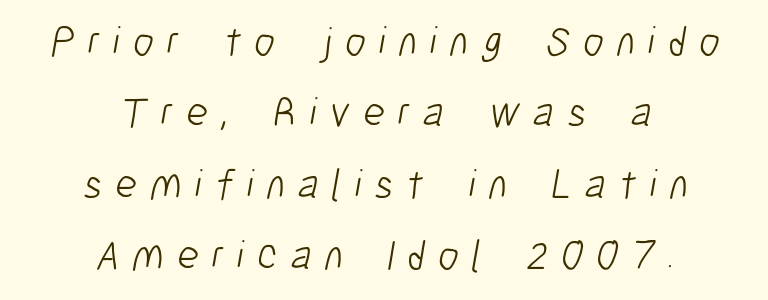
Q: Is the text bold? A: No.
Q: Is the typeface a serif or a sans-serif typeface? A: Sans-serif.
Q: Is the text underlined? A: No.
Q: How is the paragraph aligned? A: Centered.
Q: Is the spacing between letters normal or unusually wide? A: Unusually wide.
Q: Is the spacing between lines tight, normal or loose? A: Normal.
Q: Width (condensed, normal, or wide)? A: Condensed.
Q: Stroke contrast? A: Low.
Q: x-height? A: Medium.
Q: Monospaced? A: No.
